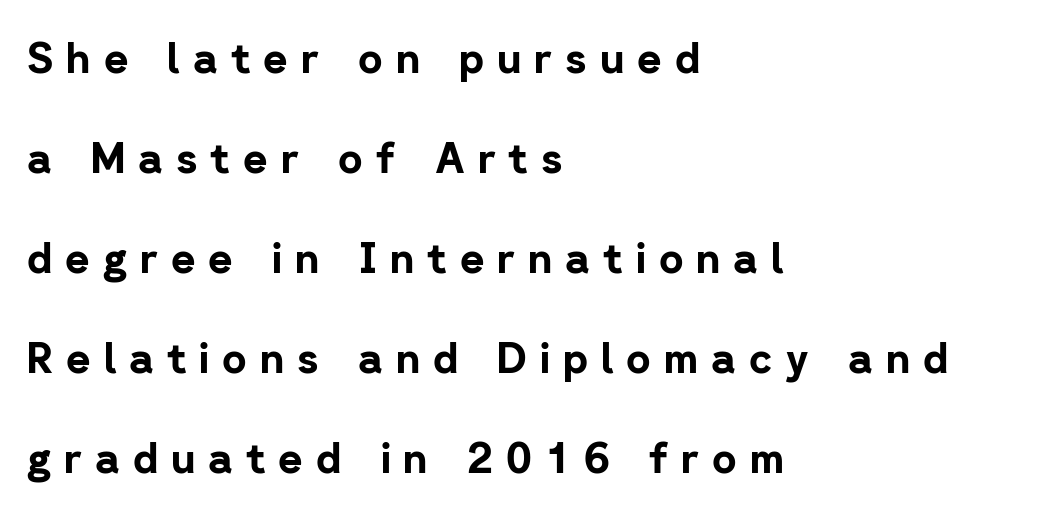
Every letter is thick-stroked: bold, no question. How would I describe the line gaps? Wide and relaxed. The glyphs are unaccompanied by any horizontal stroke below them. The passage shown has open, widely tracked lettering throughout. The rendering uses natural spacing where letterforms have individual widths.
